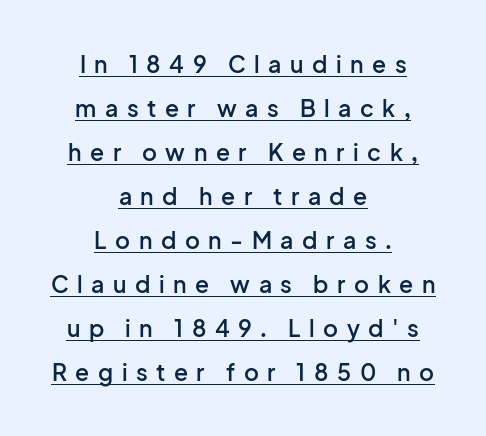
Q: Is the text bold? A: Semi-bold.
Q: Is the text italic (slanted)? A: No, it is upright.
Q: Is the text underlined? A: Yes.
Q: How is the paragraph aligned? A: Centered.
Q: Is the spacing between letters normal or unusually wide? A: Unusually wide.
Q: Is the spacing between lines tight, normal or loose? A: Loose.
